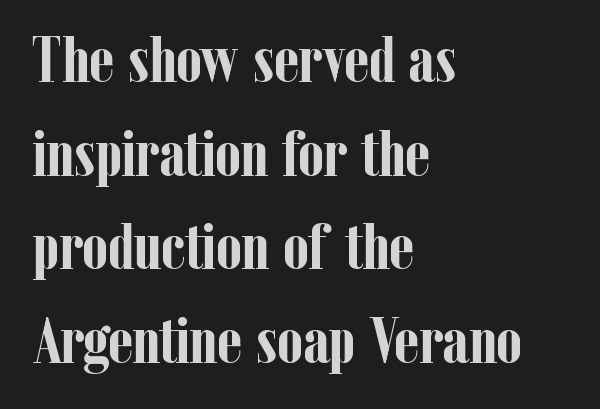
{"serif": "yes", "italic": "no", "bold": "yes", "weight": "semibold", "width": "condensed", "stroke_contrast": "low", "x_height": "medium", "monospaced": "no", "underline": "no", "align": "left", "line_spacing": "normal", "line_spacing_ratio": 1.42, "letter_spacing": "normal", "letter_spacing_em": 0.0, "glyph_px": 66}
